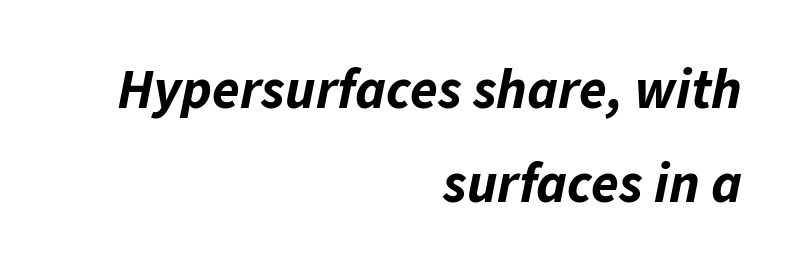
Q: Is the text bold? A: Yes.
Q: Is the text italic (slanted)? A: Yes, it leans right by about 11 degrees.
Q: Is the text underlined? A: No.
Q: How is the paragraph aligned? A: Right-aligned.
Q: Is the spacing between letters normal or unusually wide? A: Normal.
Q: Is the spacing between lines tight, normal or loose? A: Normal.
Q: Width (condensed, normal, or wide)? A: Normal.
Q: Stroke contrast? A: Low.
Q: x-height? A: Medium.
Q: Monospaced? A: No.
